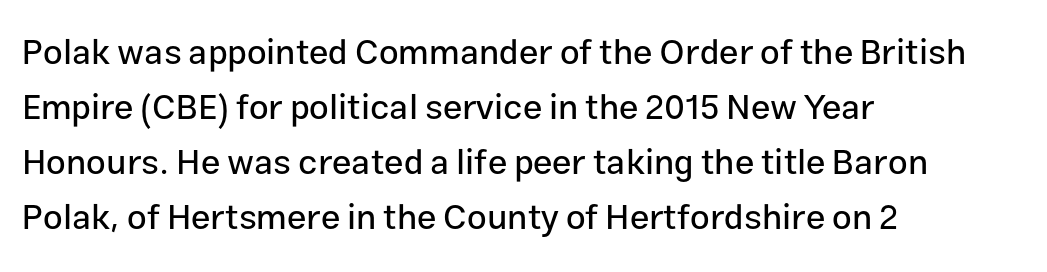
{"serif": "no", "italic": "no", "width": "normal", "stroke_contrast": "low", "x_height": "medium", "monospaced": "no", "underline": "no", "align": "left", "line_spacing": "normal", "line_spacing_ratio": 1.57, "letter_spacing": "normal", "letter_spacing_em": 0.0, "glyph_px": 35}
